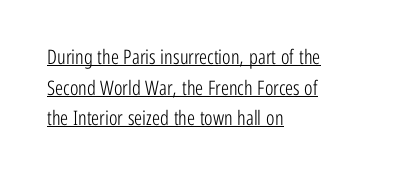
Q: Is the text bold? A: No.
Q: Is the text italic (slanted)? A: No, it is upright.
Q: Is the text underlined? A: Yes.
Q: How is the paragraph aligned? A: Left-aligned.
Q: Is the spacing between letters normal or unusually wide? A: Normal.
Q: Is the spacing between lines tight, normal or loose? A: Normal.
